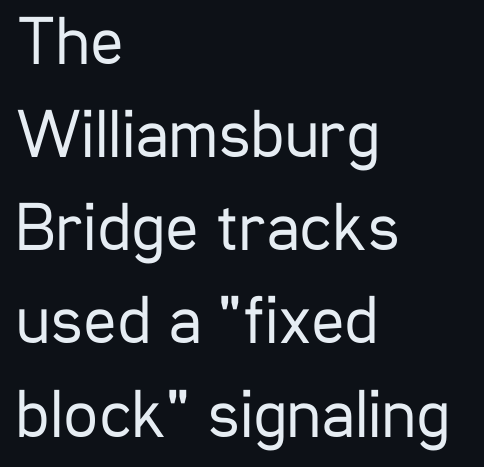
The image shows 69 px regular-weight, condensed sans-serif type, upright; set left-aligned, normal line spacing (1.35x), normal letter spacing, not underlined; low stroke contrast and a medium x-height.
